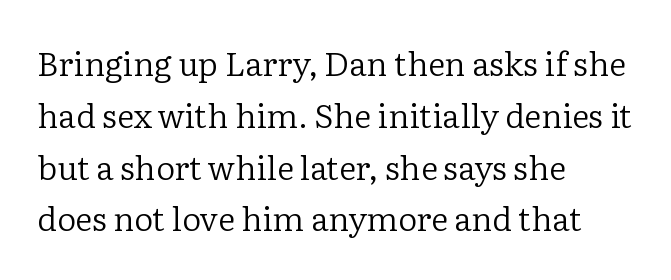
Underline: absent. The letters advance in unequal steps, a hallmark of proportional type. If you drew a ruler down the left edge, every line would touch it. A serif font was chosen for this passage. Regarding leading, the lines here are spaced in the standard way.
